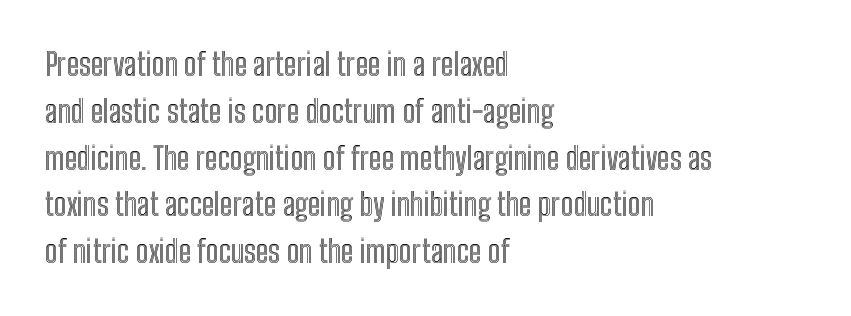
{"italic": "no", "width": "condensed", "x_height": "medium", "monospaced": "no", "underline": "no", "align": "left", "line_spacing": "normal", "line_spacing_ratio": 1.51, "letter_spacing": "normal", "letter_spacing_em": 0.0, "glyph_px": 31}
